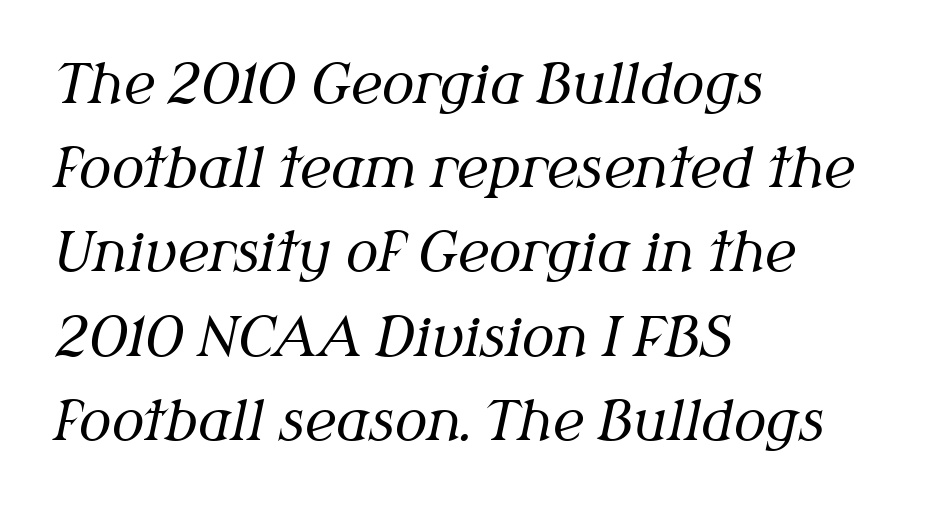
{"serif": "yes", "italic": "yes", "lean": "right", "slant_degrees": 12, "bold": "no", "weight": "regular", "width": "normal", "stroke_contrast": "medium", "x_height": "medium", "monospaced": "no", "underline": "no", "align": "left", "line_spacing": "normal", "line_spacing_ratio": 1.56, "letter_spacing": "normal", "letter_spacing_em": 0.0, "glyph_px": 54}
